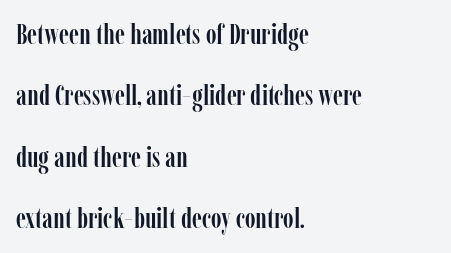
Spacing verdict: proportional, widths tailored to each character. The block of text is sparse from top to bottom, with ample space between rows. This rendering employs a face with finishing strokes, i.e., a serif. Underlining? Definitely not there.
